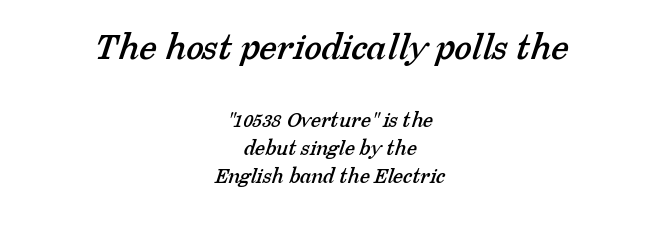
The image shows 40 px serif type; set centered, line spacing 1.21x, normal letter spacing, not underlined; the first (top) block is 1.74x larger; low stroke contrast and a medium x-height.
